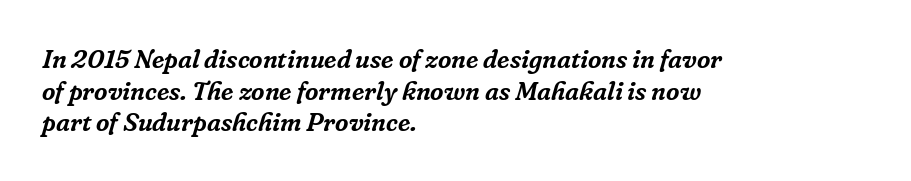
The image shows 26 px text type, italic (leaning right); set left-aligned, line spacing 1.22x, normal letter spacing, not underlined.
